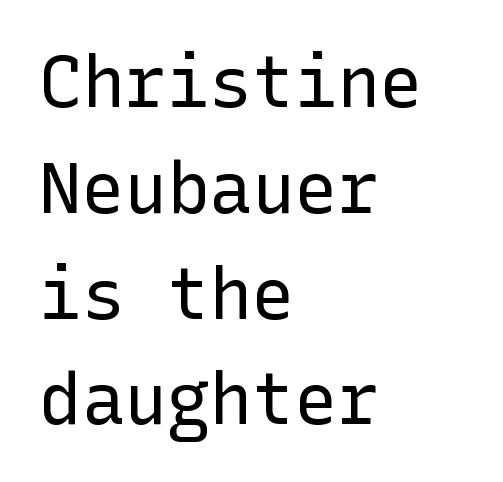
The image shows 71 px regular-weight sans-serif type, upright; set left-aligned, normal line spacing (1.49x), normal letter spacing, not underlined; low stroke contrast and a medium x-height.
